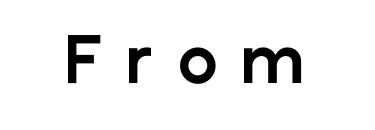
Q: Is the text bold? A: Yes.
Q: Is the text italic (slanted)? A: No, it is upright.
Q: Is the typeface a serif or a sans-serif typeface? A: Sans-serif.
Q: Is the text underlined? A: No.
Q: Is the spacing between letters normal or unusually wide? A: Unusually wide.
Q: Width (condensed, normal, or wide)? A: Normal.
Q: Stroke contrast? A: Low.
Q: x-height? A: Medium.
Q: Monospaced? A: No.
